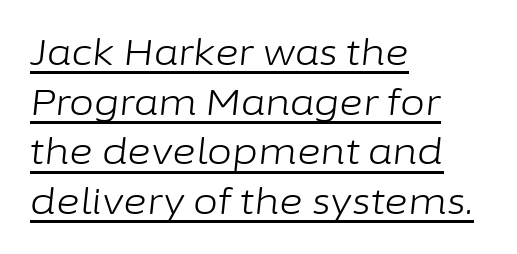
The image shows 36 px light type, italic (leaning right); set left-aligned, normal line spacing (1.38x), normal letter spacing, underlined; low stroke contrast and a medium x-height.
